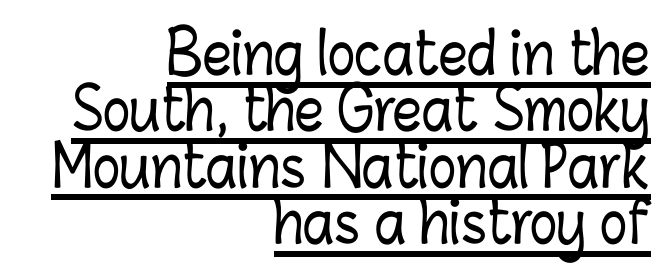
Q: Is the text italic (slanted)? A: No, it is upright.
Q: Is the text underlined? A: Yes.
Q: How is the paragraph aligned? A: Right-aligned.
Q: Is the spacing between letters normal or unusually wide? A: Normal.
Q: Is the spacing between lines tight, normal or loose? A: Tight.
Q: Width (condensed, normal, or wide)? A: Condensed.
Q: Stroke contrast? A: Low.
Q: x-height? A: Medium.
Q: Monospaced? A: No.
